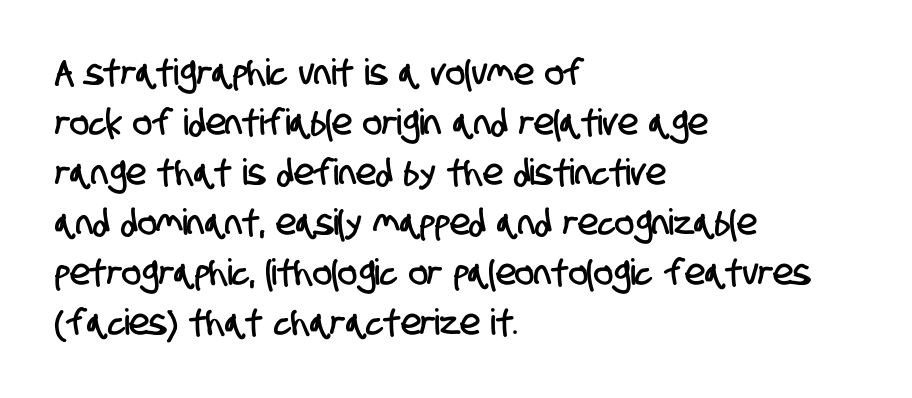
{"serif": "no", "width": "condensed", "stroke_contrast": "low", "x_height": "large", "monospaced": "no", "underline": "no", "align": "left", "line_spacing": "normal", "line_spacing_ratio": 1.39, "letter_spacing": "normal", "letter_spacing_em": 0.0, "glyph_px": 36}
